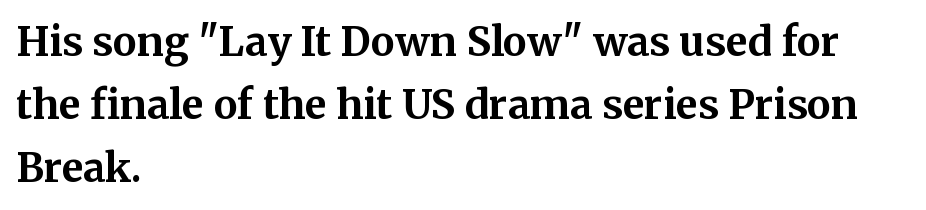
Q: Is the text bold? A: Yes.
Q: Is the text italic (slanted)? A: No, it is upright.
Q: Is the typeface a serif or a sans-serif typeface? A: Serif.
Q: Is the text underlined? A: No.
Q: How is the paragraph aligned? A: Left-aligned.
Q: Is the spacing between letters normal or unusually wide? A: Normal.
Q: Is the spacing between lines tight, normal or loose? A: Normal.
Q: Width (condensed, normal, or wide)? A: Normal.
Q: Stroke contrast? A: Medium.
Q: x-height? A: Medium.
Q: Monospaced? A: No.
